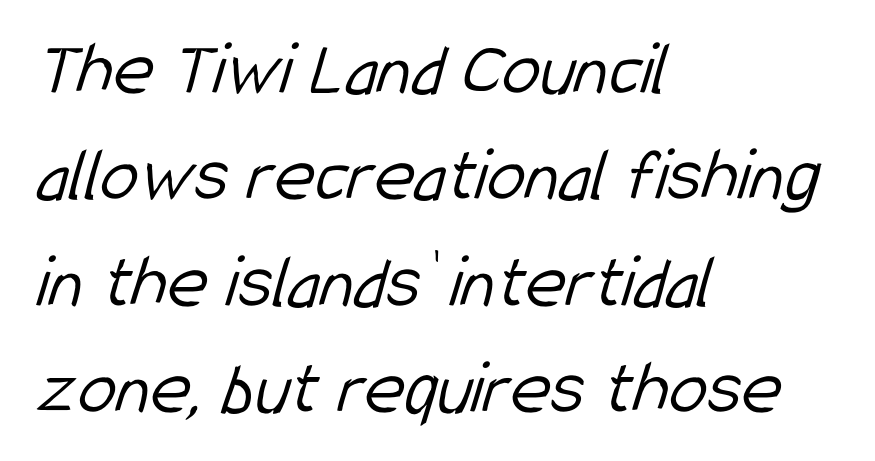
{"serif": "no", "bold": "no", "weight": "light", "width": "condensed", "stroke_contrast": "low", "x_height": "medium", "monospaced": "no", "underline": "no", "align": "left", "line_spacing": "normal", "line_spacing_ratio": 1.38, "letter_spacing": "normal", "letter_spacing_em": 0.0, "glyph_px": 77}
